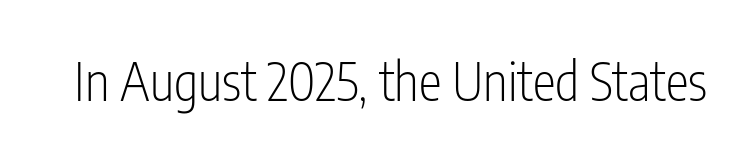
The image shows 52 px light, condensed sans-serif type, upright; set normal letter spacing, not underlined; low stroke contrast and a medium x-height.
